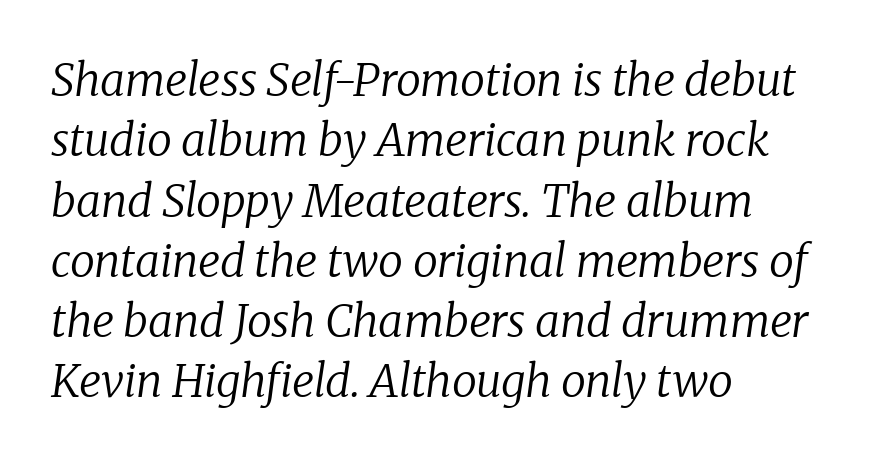
The image shows 45 px regular-weight serif type, italic (leaning right); set left-aligned, normal line spacing (1.34x), normal letter spacing, not underlined; low stroke contrast and a medium x-height.
